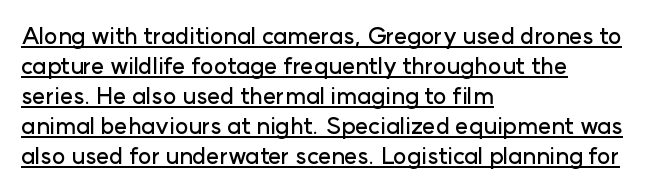
{"italic": "no", "underline": "yes", "align": "left", "line_spacing": "normal", "line_spacing_ratio": 1.3, "letter_spacing": "normal", "letter_spacing_em": 0.0, "glyph_px": 23}
